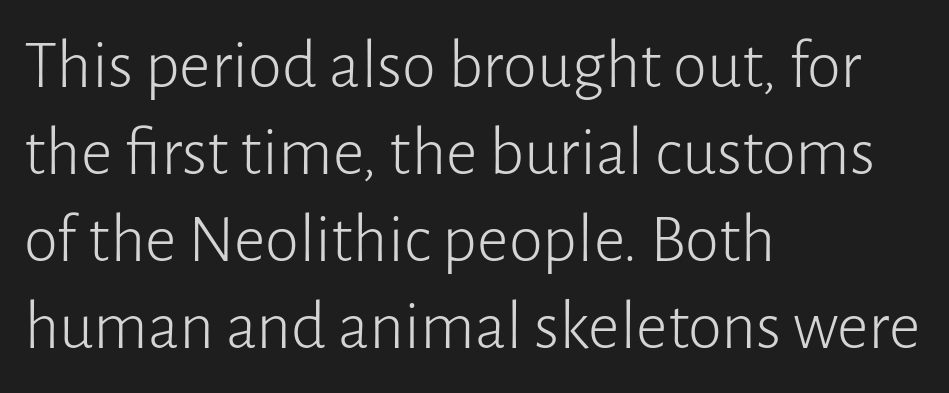
Q: Is the text bold? A: No.
Q: Is the text italic (slanted)? A: No, it is upright.
Q: Is the typeface a serif or a sans-serif typeface? A: Sans-serif.
Q: Is the text underlined? A: No.
Q: How is the paragraph aligned? A: Left-aligned.
Q: Is the spacing between letters normal or unusually wide? A: Normal.
Q: Is the spacing between lines tight, normal or loose? A: Normal.
Q: Width (condensed, normal, or wide)? A: Normal.
Q: Stroke contrast? A: Low.
Q: x-height? A: Medium.
Q: Monospaced? A: No.
